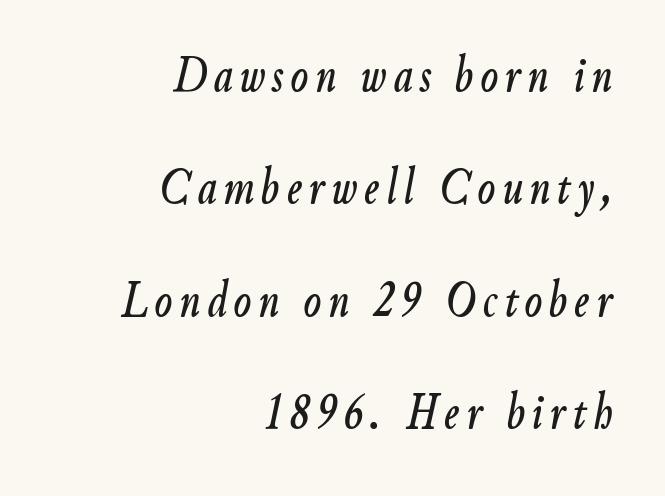
The image shows 52 px condensed type, italic (leaning right); set right-aligned, loose line spacing (2.16x), not underlined; low stroke contrast and a small x-height.
